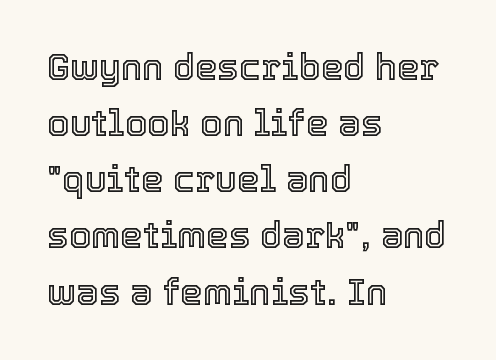
{"italic": "no", "width": "normal", "x_height": "medium", "monospaced": "no", "underline": "no", "align": "left", "line_spacing": "normal", "line_spacing_ratio": 1.56, "letter_spacing": "normal", "letter_spacing_em": 0.0, "glyph_px": 36}
